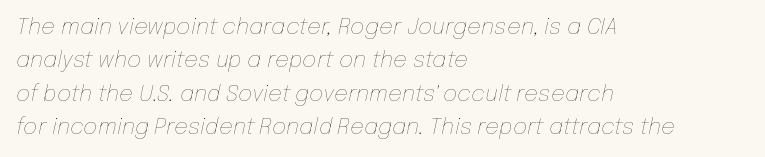
Q: Is the text bold? A: No.
Q: Is the text italic (slanted)? A: Yes, it leans right by about 12 degrees.
Q: Is the text underlined? A: No.
Q: How is the paragraph aligned? A: Left-aligned.
Q: Is the spacing between letters normal or unusually wide? A: Normal.
Q: Is the spacing between lines tight, normal or loose? A: Normal.
